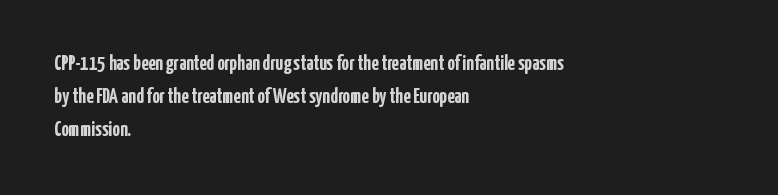
Q: Is the text bold? A: Yes.
Q: Is the text italic (slanted)? A: No, it is upright.
Q: Is the text underlined? A: No.
Q: How is the paragraph aligned? A: Left-aligned.
Q: Is the spacing between letters normal or unusually wide? A: Normal.
Q: Is the spacing between lines tight, normal or loose? A: Normal.
